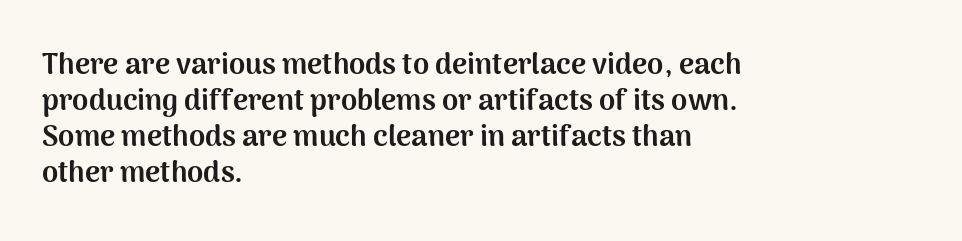
{"serif": "no", "italic": "no", "bold": "yes", "weight": "bold", "width": "normal", "stroke_contrast": "medium", "x_height": "medium", "monospaced": "no", "underline": "no", "align": "left", "line_spacing_ratio": 1.24, "letter_spacing": "normal", "letter_spacing_em": 0.0, "glyph_px": 29}
